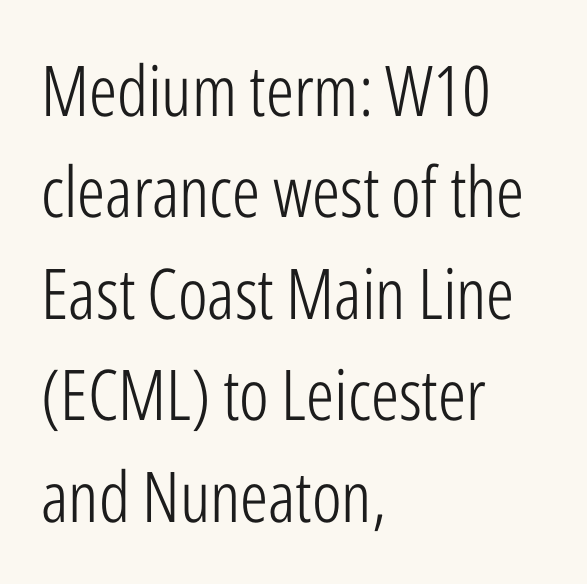
The image shows 70 px light, condensed sans-serif type, upright; set left-aligned, normal line spacing (1.45x), normal letter spacing, not underlined; low stroke contrast and a medium x-height.
